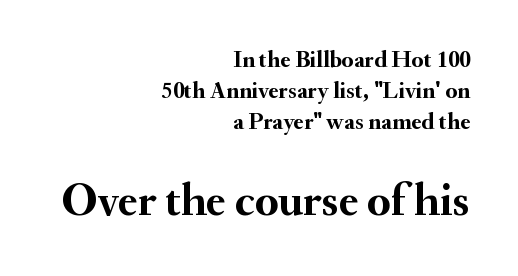
How would I describe the line gaps? Plain and ordinary. Words float on clear page, feet unadorned. Bigger letters appear in the bottom chunk; the top chunk is reduced. Designer's note — italics off, roman on. In terms of letterform style, serifs are clearly present. As a designer I'd log this as weight 700, bold.
